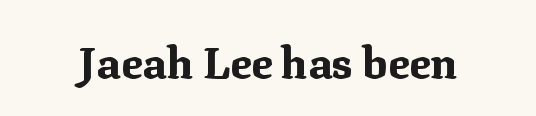
Q: Is the text bold? A: Yes.
Q: Is the text italic (slanted)? A: No, it is upright.
Q: Is the typeface a serif or a sans-serif typeface? A: Serif.
Q: Is the text underlined? A: No.
Q: Is the spacing between letters normal or unusually wide? A: Normal.
Q: Width (condensed, normal, or wide)? A: Normal.
Q: Stroke contrast? A: Medium.
Q: x-height? A: Medium.
Q: Monospaced? A: No.
